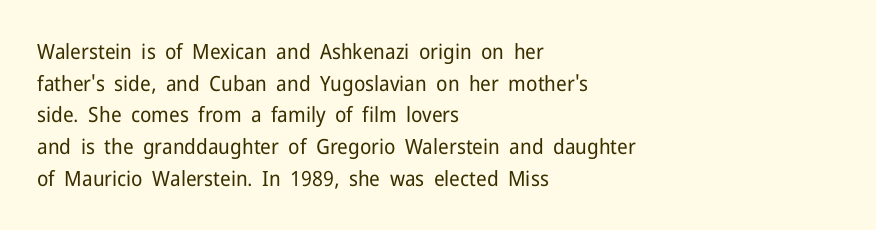
Style check: upright. Leftover space on each line is placed entirely after the last word. The rows are spaced the way most documents space them. The font is comparable to plain body text, perhaps lighter. Honestly, there is no underline to notice here at all. Nobody touched the tracking dial on this one.
